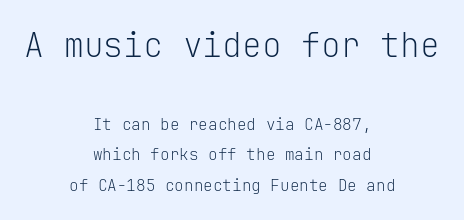
Q: Is the text bold? A: No.
Q: Is the text italic (slanted)? A: No, it is upright.
Q: Is the typeface a serif or a sans-serif typeface? A: Sans-serif.
Q: Is the text underlined? A: No.
Q: How is the paragraph aligned? A: Centered.
Q: Is the spacing between letters normal or unusually wide? A: Normal.
Q: Is the spacing between lines tight, normal or loose? A: Loose.
Q: Which block of text is set in a larger size, the first (top) or the second (bottom)? A: The first (top) one.
Q: Width (condensed, normal, or wide)? A: Normal.
Q: Stroke contrast? A: Low.
Q: x-height? A: Medium.
Q: Monospaced? A: Yes.
